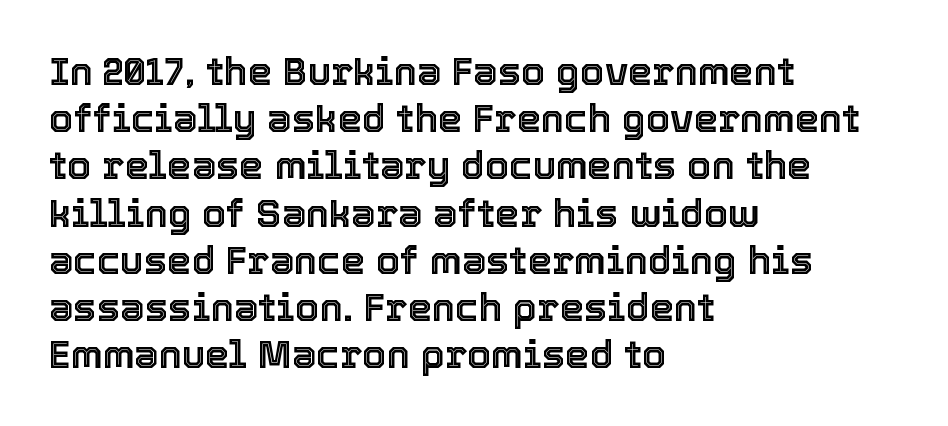
The image shows 39 px text type, upright; set left-aligned, line spacing 1.21x, normal letter spacing, not underlined; a medium x-height.
